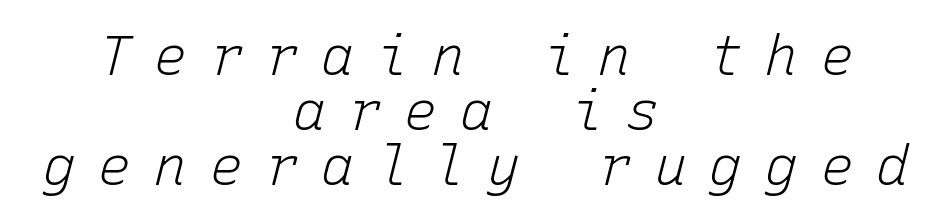
{"italic": "yes", "lean": "right", "slant_degrees": 15, "bold": "no", "weight": "light", "width": "normal", "stroke_contrast": "low", "x_height": "medium", "monospaced": "yes", "underline": "no", "align": "center", "line_spacing": "tight", "line_spacing_ratio": 1.0, "letter_spacing": "wide", "letter_spacing_em": 0.41, "glyph_px": 55}
